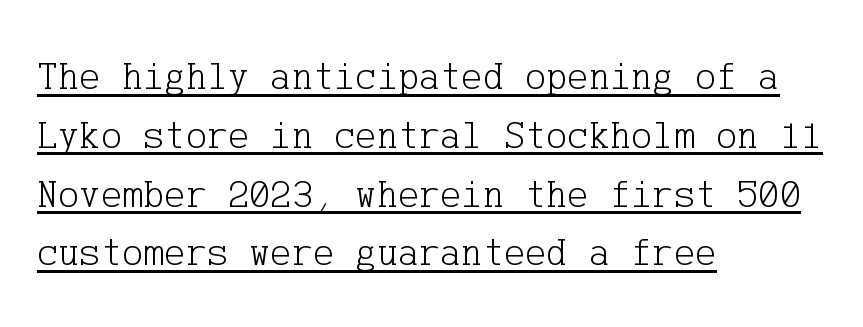
Q: Is the text bold? A: No.
Q: Is the text italic (slanted)? A: No, it is upright.
Q: Is the typeface a serif or a sans-serif typeface? A: Serif.
Q: Is the text underlined? A: Yes.
Q: How is the paragraph aligned? A: Left-aligned.
Q: Is the spacing between letters normal or unusually wide? A: Normal.
Q: Is the spacing between lines tight, normal or loose? A: Normal.
Q: Width (condensed, normal, or wide)? A: Normal.
Q: Stroke contrast? A: Low.
Q: x-height? A: Medium.
